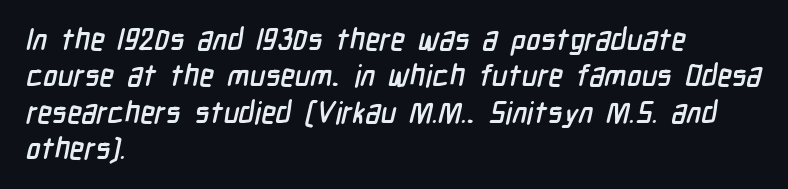
Underlining? Definitely not there. Observe the ordinary spacing: letters are neighbours, not strangers. Do the characters align in a grid? No, the font is proportional. One-word summary of the alignment: left. The rendering shows plain stroke endings on the letterforms — a sans-serif design.
